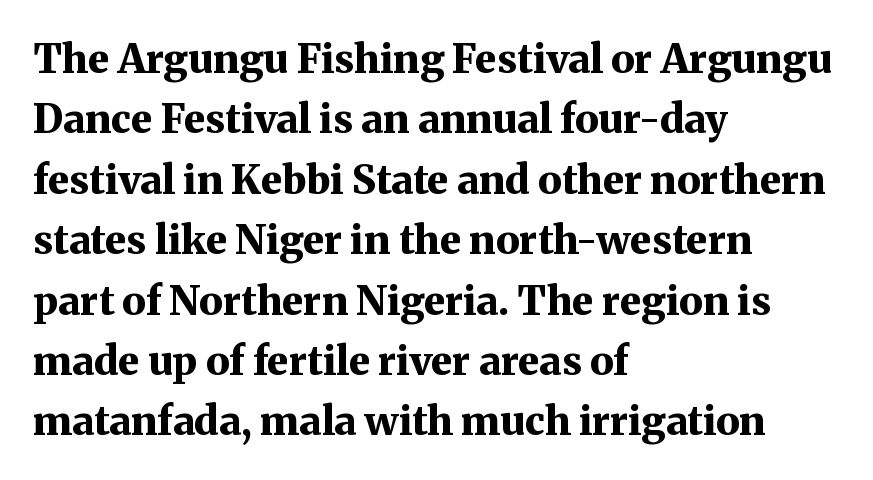
{"serif": "yes", "italic": "no", "bold": "yes", "weight": "bold", "width": "normal", "stroke_contrast": "medium", "x_height": "medium", "monospaced": "no", "underline": "no", "align": "left", "line_spacing": "normal", "line_spacing_ratio": 1.51, "letter_spacing": "normal", "letter_spacing_em": 0.0, "glyph_px": 40}
